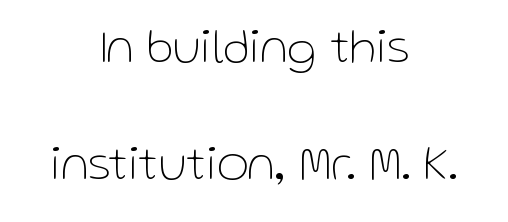
Q: Is the text bold? A: No.
Q: Is the text italic (slanted)? A: No, it is upright.
Q: Is the typeface a serif or a sans-serif typeface? A: Sans-serif.
Q: Is the text underlined? A: No.
Q: How is the paragraph aligned? A: Centered.
Q: Is the spacing between letters normal or unusually wide? A: Normal.
Q: Is the spacing between lines tight, normal or loose? A: Loose.
Q: Width (condensed, normal, or wide)? A: Normal.
Q: Stroke contrast? A: Low.
Q: x-height? A: Medium.
Q: Monospaced? A: No.
